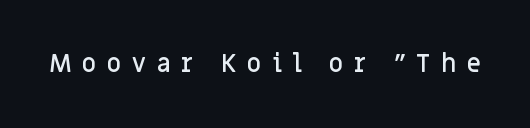
The image shows 25 px text type, upright; set unusually wide letter spacing (+0.42 em), not underlined.
